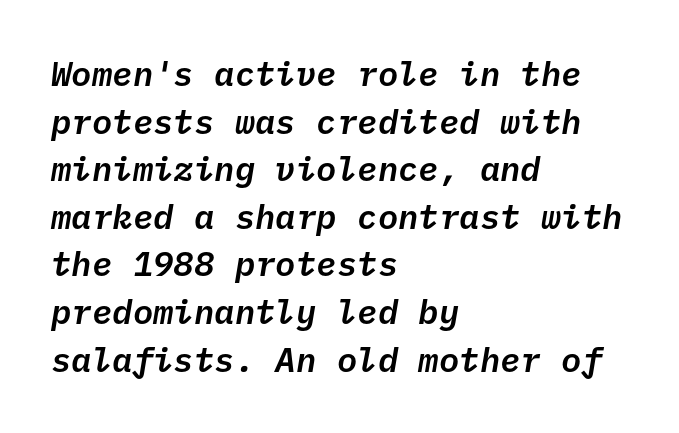
The image shows 34 px text type, italic (leaning right), monospaced; set left-aligned, normal line spacing (1.4x), normal letter spacing, not underlined; low stroke contrast and a medium x-height.
